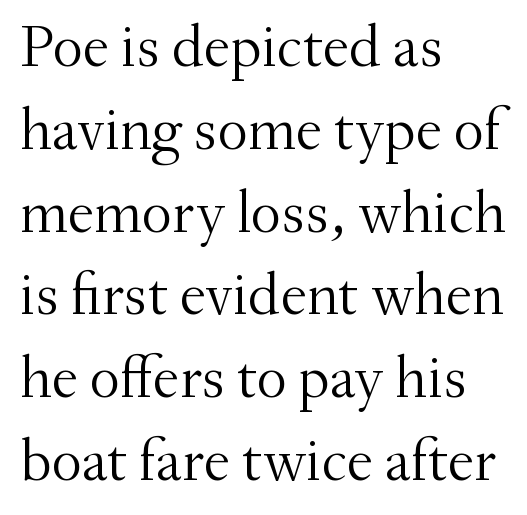
Q: Is the text bold? A: No.
Q: Is the text italic (slanted)? A: No, it is upright.
Q: Is the typeface a serif or a sans-serif typeface? A: Serif.
Q: Is the text underlined? A: No.
Q: How is the paragraph aligned? A: Left-aligned.
Q: Is the spacing between letters normal or unusually wide? A: Normal.
Q: Is the spacing between lines tight, normal or loose? A: Normal.
Q: Width (condensed, normal, or wide)? A: Normal.
Q: Stroke contrast? A: Medium.
Q: x-height? A: Small.
Q: Monospaced? A: No.
